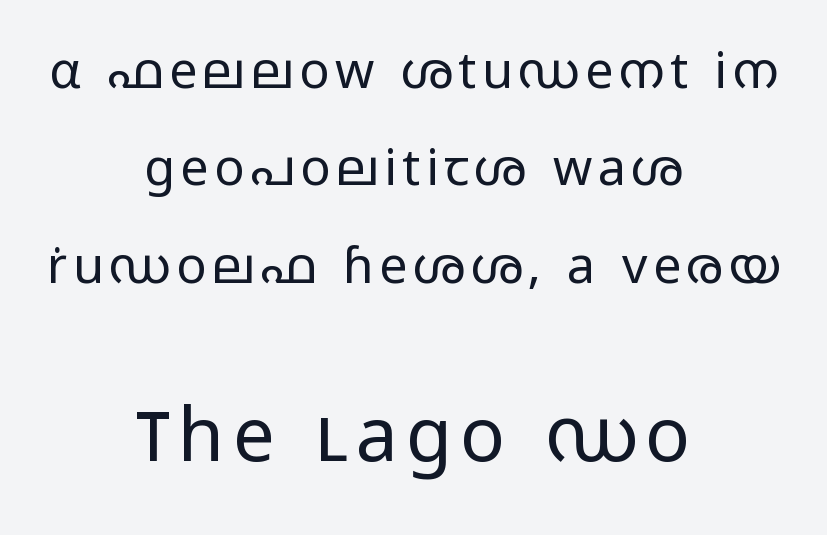
Stem width sits at or under what a default text font uses. The composition opens small and finishes big. Upright lettering throughout. To sum up the face: it is a sans, with no serifs. Proportional: the letters do not fall into vertical columns.
